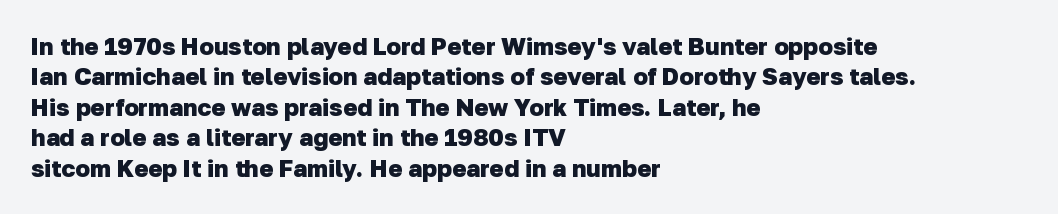
The image shows 24 px bold type; set left-aligned, normal line spacing (1.27x), normal letter spacing, not underlined.
